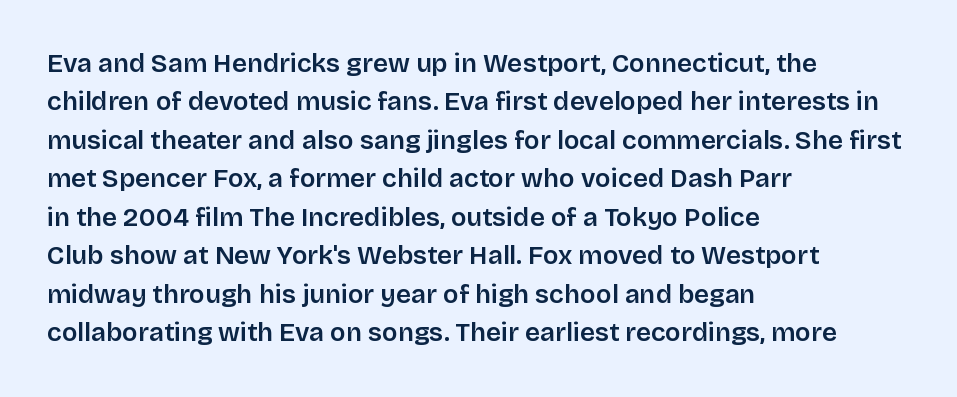
Q: Is the text bold? A: Semi-bold.
Q: Is the text italic (slanted)? A: No, it is upright.
Q: Is the text underlined? A: No.
Q: How is the paragraph aligned? A: Left-aligned.
Q: Is the spacing between letters normal or unusually wide? A: Normal.
Q: Is the spacing between lines tight, normal or loose? A: Normal.
